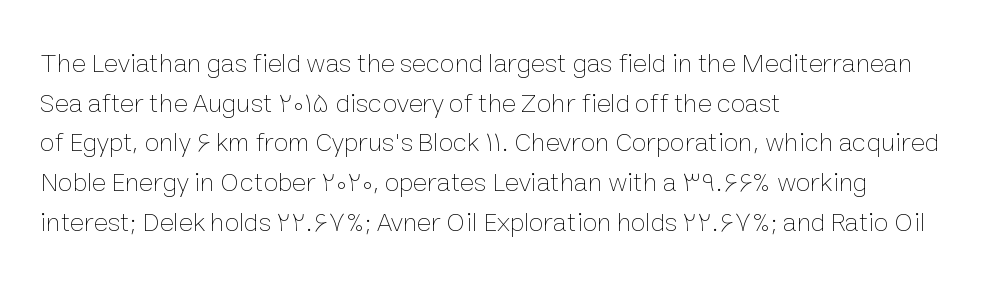
The image shows 27 px text type, upright; set left-aligned, normal line spacing (1.47x), normal letter spacing, not underlined.
